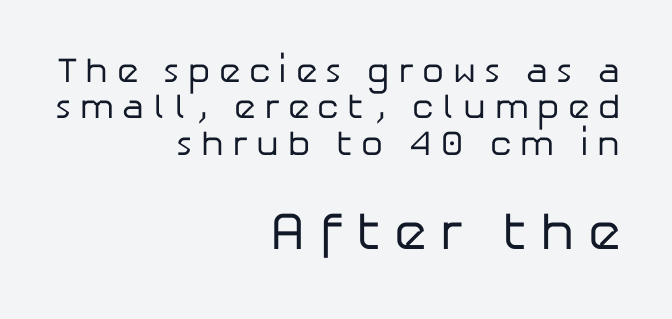
The image shows 53 px regular-weight sans-serif type, upright; set right-aligned, tight line spacing (1.04x), unusually wide letter spacing (+0.24 em), not underlined; the second (bottom) block is 1.51x larger; low stroke contrast and a medium x-height.
